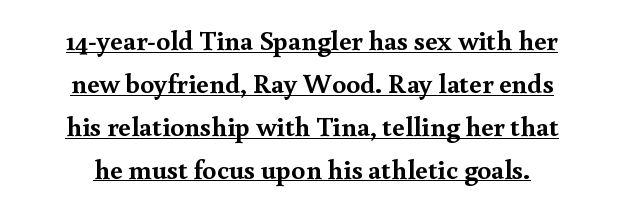
Q: Is the text bold? A: Yes.
Q: Is the text italic (slanted)? A: No, it is upright.
Q: Is the typeface a serif or a sans-serif typeface? A: Serif.
Q: Is the text underlined? A: Yes.
Q: How is the paragraph aligned? A: Centered.
Q: Is the spacing between letters normal or unusually wide? A: Normal.
Q: Is the spacing between lines tight, normal or loose? A: Normal.
Q: Width (condensed, normal, or wide)? A: Normal.
Q: x-height? A: Small.
Q: Monospaced? A: No.
